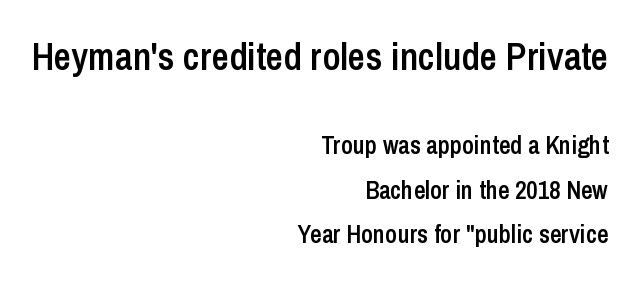
{"serif": "no", "italic": "no", "bold": "semi", "weight": "semibold", "width": "condensed", "stroke_contrast": "low", "x_height": "medium", "monospaced": "no", "underline": "no", "align": "right", "line_spacing_ratio": 1.78, "letter_spacing": "normal", "letter_spacing_em": 0.0, "larger_block": "first", "size_ratio": 1.52, "glyph_px": 38}
